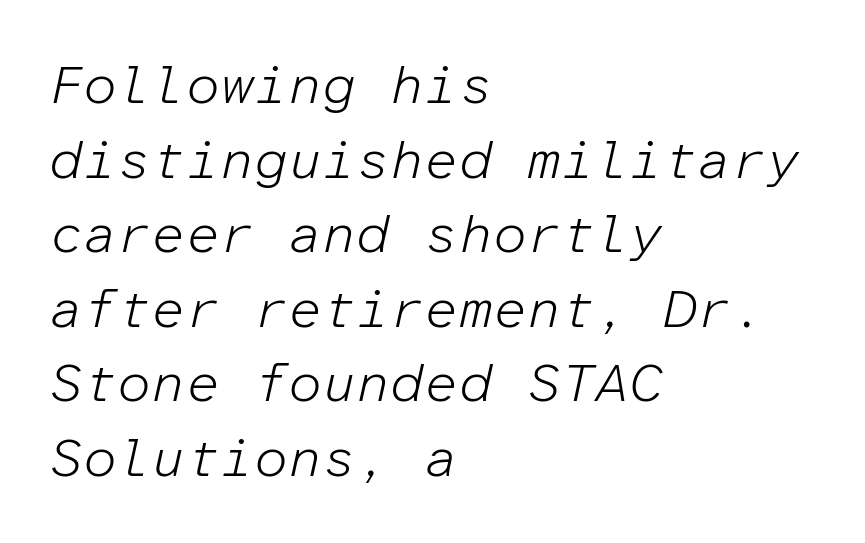
Q: Is the text bold? A: No.
Q: Is the text italic (slanted)? A: Yes, it leans right by about 12 degrees.
Q: Is the text underlined? A: No.
Q: How is the paragraph aligned? A: Left-aligned.
Q: Is the spacing between letters normal or unusually wide? A: Normal.
Q: Is the spacing between lines tight, normal or loose? A: Normal.
Q: Width (condensed, normal, or wide)? A: Normal.
Q: Stroke contrast? A: Low.
Q: x-height? A: Medium.
Q: Monospaced? A: Yes.
